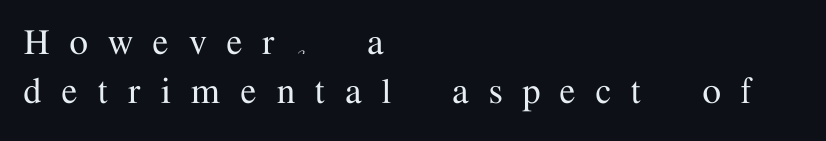
{"serif": "yes", "italic": "no", "width": "normal", "stroke_contrast": "medium", "x_height": "medium", "monospaced": "no", "underline": "no", "align": "left", "line_spacing_ratio": 1.17, "letter_spacing": "wide", "letter_spacing_em": 0.49, "glyph_px": 42}
